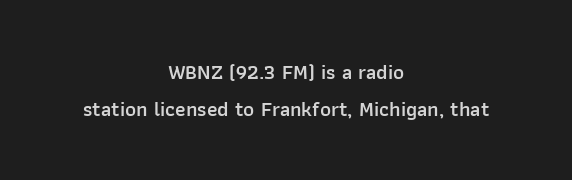
{"italic": "no", "bold": "semi", "underline": "no", "align": "center", "line_spacing_ratio": 1.75, "letter_spacing": "normal", "letter_spacing_em": 0.0, "glyph_px": 21}
